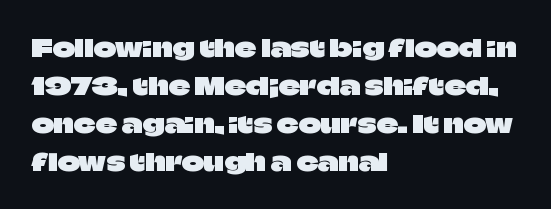
The image shows 24 px text type, upright; set left-aligned, normal line spacing (1.58x), normal letter spacing, not underlined.
